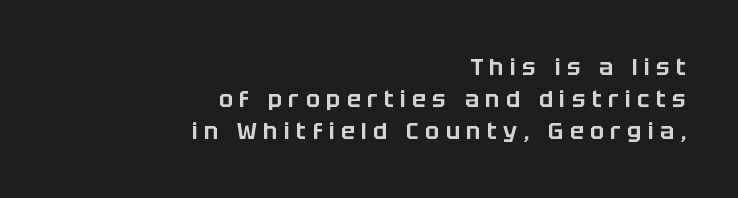
Horizontal alignment here is rightward, an uncommon choice for prose. How are the letters spaced? Widely, with obvious added tracking. The leading is moderate, giving the passage an even texture. Tall strokes in this sample are plumb rather than angled. The words here are not underlined.
